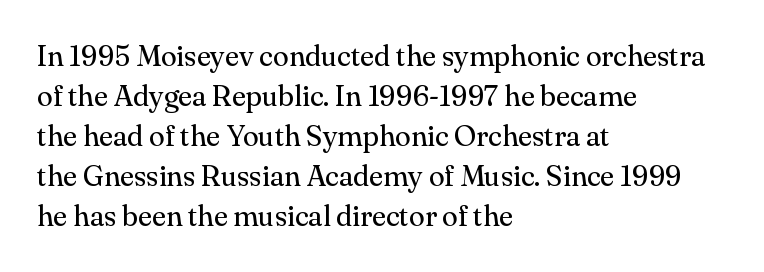
Q: Is the text bold? A: No.
Q: Is the text italic (slanted)? A: No, it is upright.
Q: Is the typeface a serif or a sans-serif typeface? A: Serif.
Q: Is the text underlined? A: No.
Q: How is the paragraph aligned? A: Left-aligned.
Q: Is the spacing between letters normal or unusually wide? A: Normal.
Q: Is the spacing between lines tight, normal or loose? A: Normal.
Q: Width (condensed, normal, or wide)? A: Normal.
Q: Stroke contrast? A: Medium.
Q: x-height? A: Small.
Q: Monospaced? A: No.
